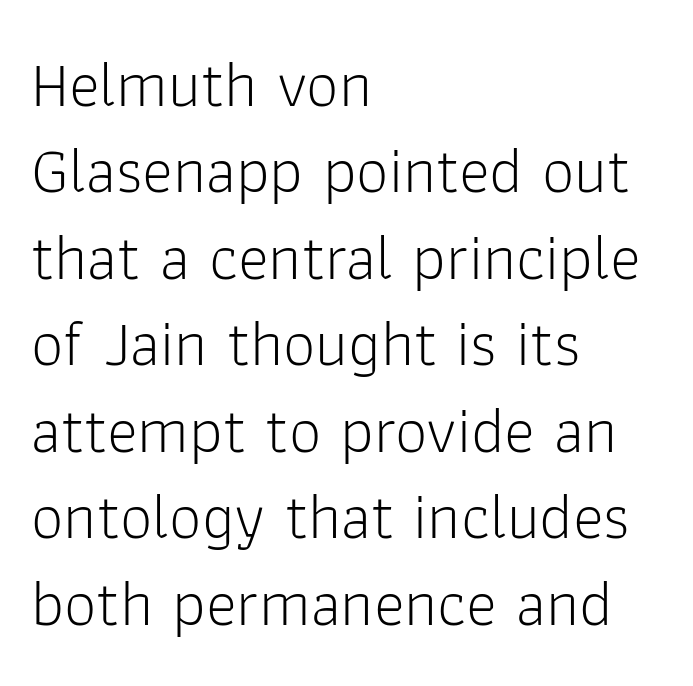
The image shows 65 px light sans-serif type, upright; set left-aligned, normal line spacing (1.33x), normal letter spacing, not underlined; low stroke contrast and a medium x-height.
